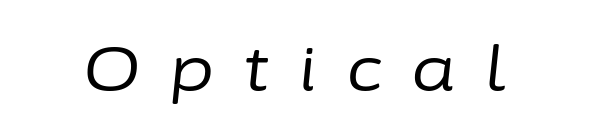
{"italic": "yes", "lean": "right", "slant_degrees": 6, "bold": "no", "weight": "regular", "width": "normal", "stroke_contrast": "low", "x_height": "medium", "monospaced": "no", "underline": "no", "letter_spacing": "wide", "letter_spacing_em": 0.47, "glyph_px": 63}
